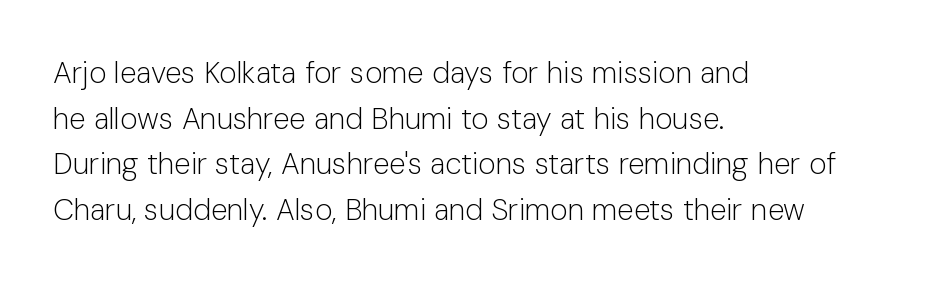
Q: Is the text bold? A: No.
Q: Is the text italic (slanted)? A: No, it is upright.
Q: Is the typeface a serif or a sans-serif typeface? A: Sans-serif.
Q: Is the text underlined? A: No.
Q: How is the paragraph aligned? A: Left-aligned.
Q: Is the spacing between letters normal or unusually wide? A: Normal.
Q: Is the spacing between lines tight, normal or loose? A: Normal.
Q: Width (condensed, normal, or wide)? A: Normal.
Q: Stroke contrast? A: Low.
Q: x-height? A: Medium.
Q: Monospaced? A: No.
